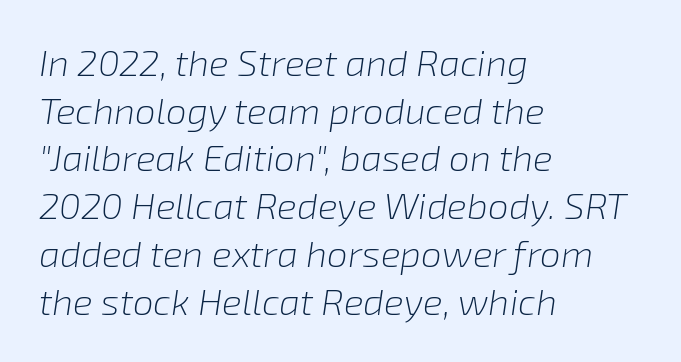
Q: Is the text bold? A: No.
Q: Is the text italic (slanted)? A: Yes, it leans right by about 8 degrees.
Q: Is the text underlined? A: No.
Q: How is the paragraph aligned? A: Left-aligned.
Q: Is the spacing between letters normal or unusually wide? A: Normal.
Q: Is the spacing between lines tight, normal or loose? A: Normal.
Q: Width (condensed, normal, or wide)? A: Normal.
Q: Stroke contrast? A: Low.
Q: x-height? A: Medium.
Q: Monospaced? A: No.
